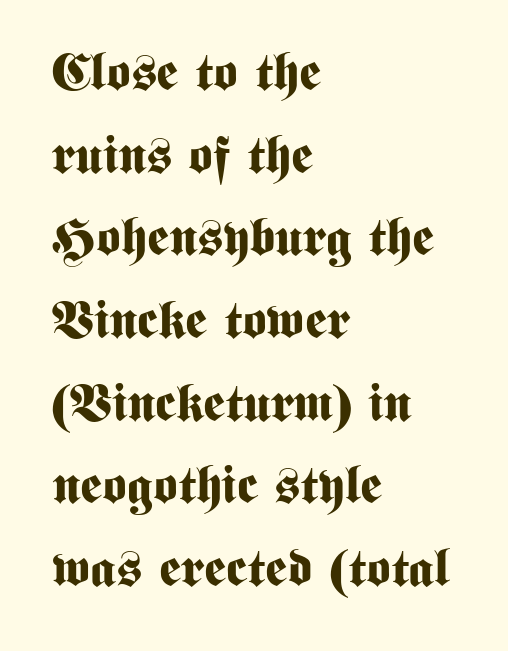
The image shows 52 px bold, condensed sans-serif type, upright; set left-aligned, normal line spacing (1.59x), normal letter spacing, not underlined; medium stroke contrast and a medium x-height.
